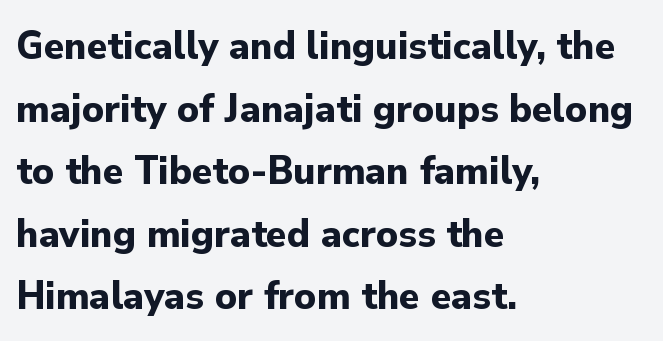
The image shows 42 px bold sans-serif type, upright; set left-aligned, normal line spacing (1.49x), normal letter spacing, not underlined; low stroke contrast and a small x-height.
